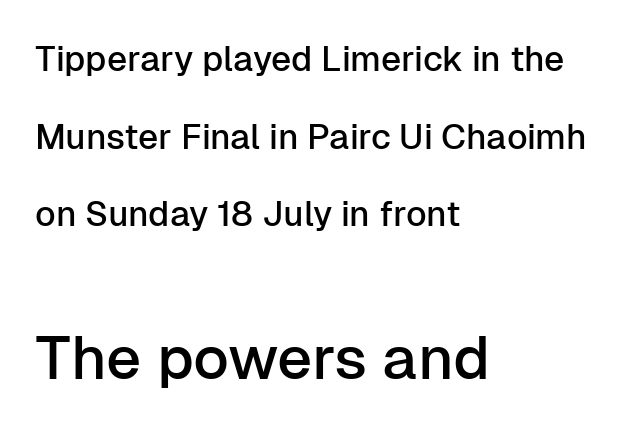
The image shows 61 px sans-serif type, upright; set left-aligned, loose line spacing (2.22x), normal letter spacing, not underlined; the second (bottom) block is 1.74x larger; low stroke contrast and a medium x-height.
